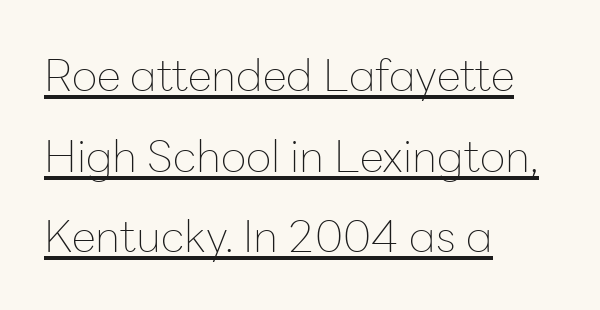
The tracking reads as untouched default to a designer's eye. Does the type have serifs? No, each stem ends abruptly. A quiet, ordinary-to-light weight characterises the typeface. This rendering features underlined lettering. Proportional: the letters do not fall into vertical columns. The letters stand upright; this is a roman face.
